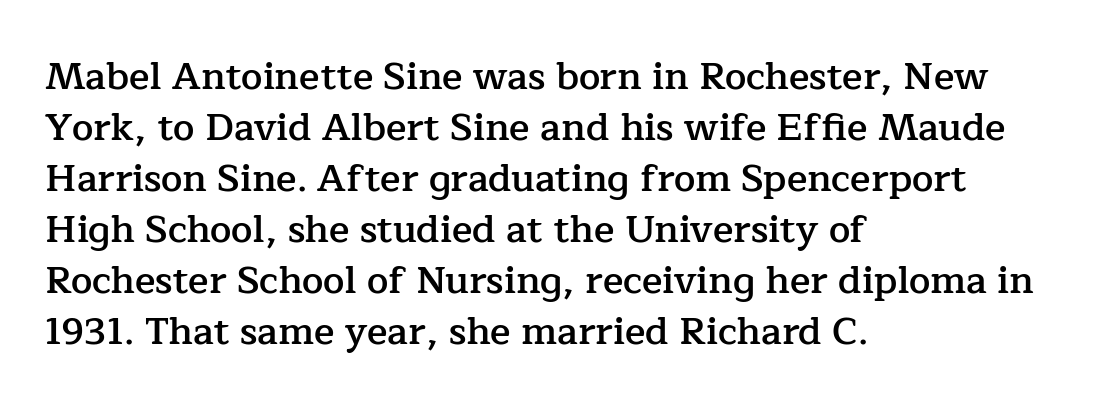
This sample has the flowing, uneven cadence of proportional lettering. Every row of glyphs begins at an identical x-position on the left. The passage shown has conventional tracking throughout. Semibold letterforms, between regular and bold. These lines were composed using upright roman letters.
